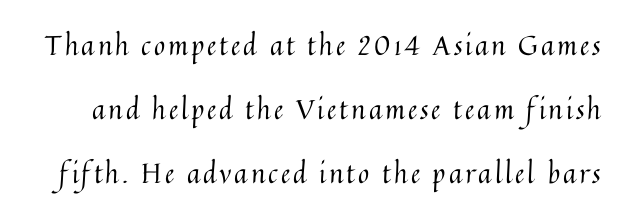
The image shows 27 px text type; set loose line spacing (2.37x), not underlined.
